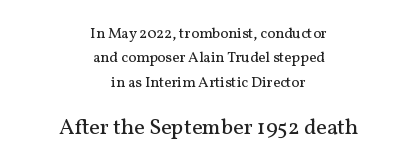
Nobody touched the tracking dial on this one. A clean baseline with only descenders dipping below it. This sample is center-justified, so both line endings float freely. The letters stand upright; this is a roman face.
